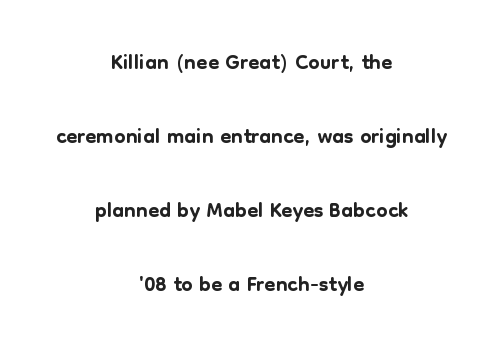
Q: Is the text italic (slanted)? A: No, it is upright.
Q: Is the typeface a serif or a sans-serif typeface? A: Sans-serif.
Q: Is the text underlined? A: No.
Q: How is the paragraph aligned? A: Centered.
Q: Is the spacing between letters normal or unusually wide? A: Normal.
Q: Is the spacing between lines tight, normal or loose? A: Loose.
Q: Width (condensed, normal, or wide)? A: Normal.
Q: Stroke contrast? A: Low.
Q: x-height? A: Medium.
Q: Monospaced? A: No.
